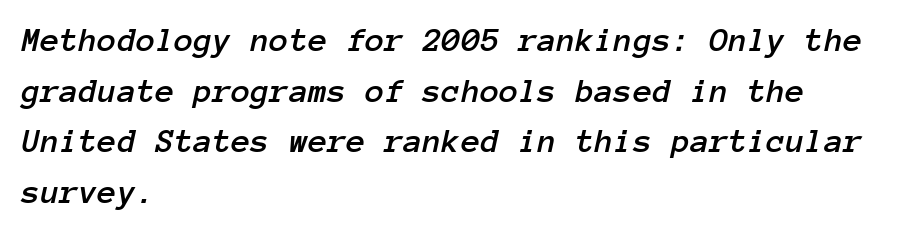
The image shows 35 px text type, italic (leaning right), monospaced; set left-aligned, normal line spacing (1.45x), normal letter spacing, not underlined; low stroke contrast and a medium x-height.
